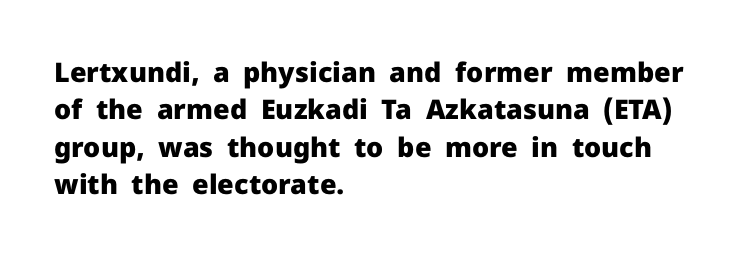
{"italic": "no", "bold": "yes", "underline": "no", "align": "left", "line_spacing": "normal", "line_spacing_ratio": 1.38, "letter_spacing": "normal", "letter_spacing_em": 0.0, "glyph_px": 27}
